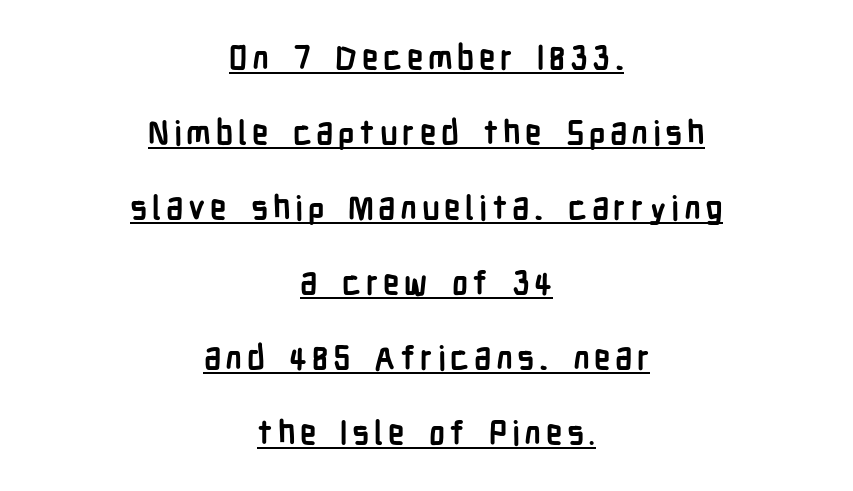
{"serif": "no", "italic": "no", "bold": "yes", "weight": "semibold", "width": "condensed", "stroke_contrast": "low", "x_height": "medium", "monospaced": "no", "underline": "yes", "align": "center", "line_spacing": "loose", "line_spacing_ratio": 2.27, "glyph_px": 33}
